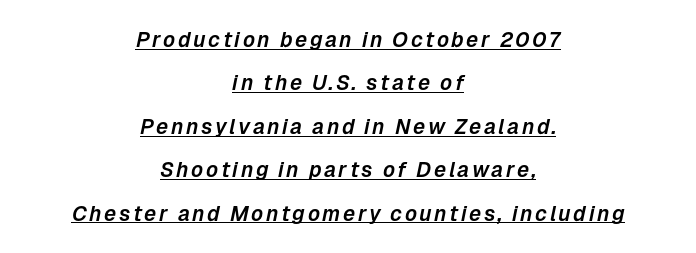
{"italic": "yes", "lean": "right", "slant_degrees": 12, "underline": "yes", "align": "center", "line_spacing": "loose", "line_spacing_ratio": 2.07, "glyph_px": 21}
